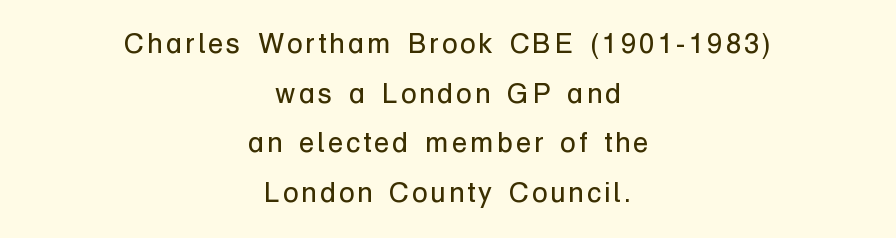
Q: Is the text bold? A: No.
Q: Is the text italic (slanted)? A: No, it is upright.
Q: Is the typeface a serif or a sans-serif typeface? A: Sans-serif.
Q: Is the text underlined? A: No.
Q: How is the paragraph aligned? A: Centered.
Q: Width (condensed, normal, or wide)? A: Normal.
Q: Stroke contrast? A: Low.
Q: x-height? A: Medium.
Q: Monospaced? A: No.
